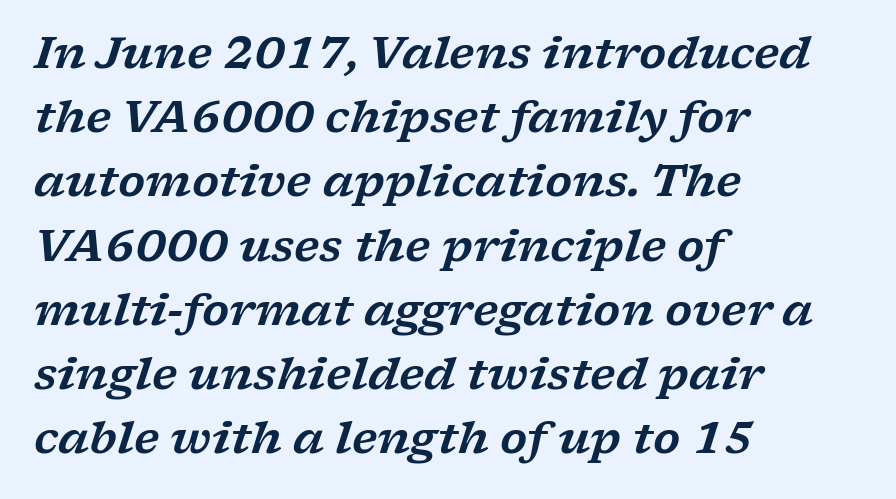
Posture: slanted. Students, note that the glyphs here touch the page at normal intervals. You could not count columns in this text — the font is proportionally spaced. Decoration check: the copy has no underline. The font family rendered here belongs to the serif group. A student would call this left alignment; a typographer would say flush left, rag right.
